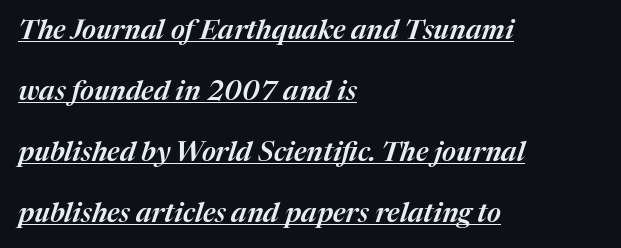
Q: Is the text italic (slanted)? A: Yes, it leans right by about 17 degrees.
Q: Is the text underlined? A: Yes.
Q: How is the paragraph aligned? A: Left-aligned.
Q: Is the spacing between letters normal or unusually wide? A: Normal.
Q: Is the spacing between lines tight, normal or loose? A: Loose.
